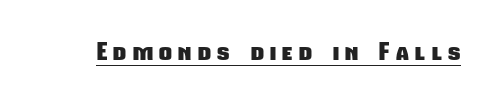
Q: Is the text bold? A: Yes.
Q: Is the text underlined? A: Yes.
Q: Is the spacing between letters normal or unusually wide? A: Unusually wide.
